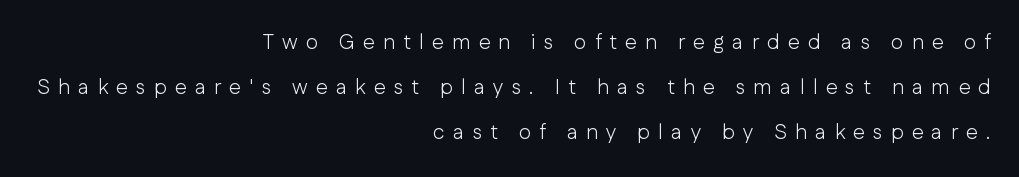
Q: Is the text bold? A: No.
Q: Is the text italic (slanted)? A: No, it is upright.
Q: Is the text underlined? A: No.
Q: How is the paragraph aligned? A: Right-aligned.
Q: Is the spacing between letters normal or unusually wide? A: Unusually wide.
Q: Is the spacing between lines tight, normal or loose? A: Loose.
